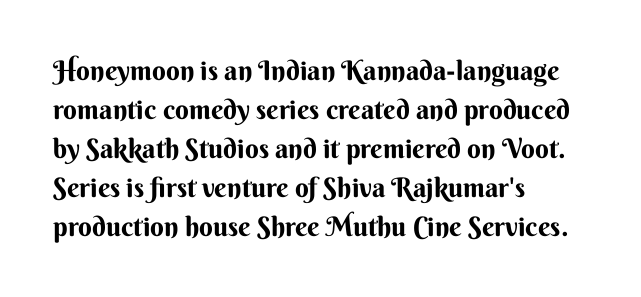
Q: Is the text bold? A: Yes.
Q: Is the text italic (slanted)? A: No, it is upright.
Q: Is the text underlined? A: No.
Q: How is the paragraph aligned? A: Left-aligned.
Q: Is the spacing between letters normal or unusually wide? A: Normal.
Q: Is the spacing between lines tight, normal or loose? A: Normal.
